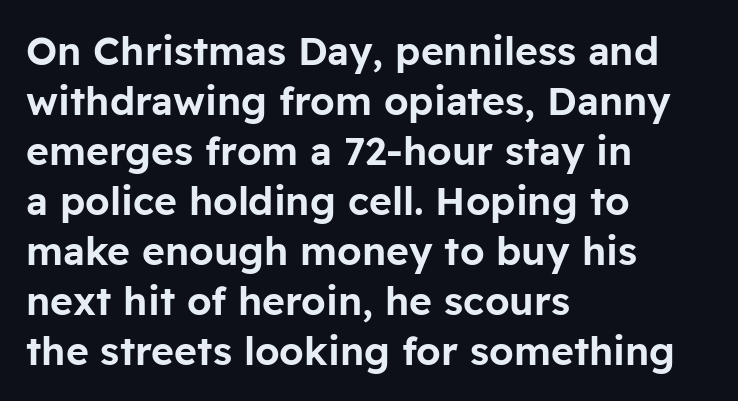
The image shows 39 px sans-serif type, upright; set left-aligned, normal line spacing (1.28x), normal letter spacing, not underlined; low stroke contrast and a medium x-height.
